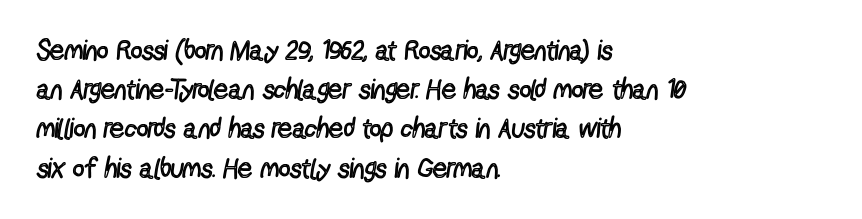
The paragraph shown leans on its left margin. Any mark beneath the type? The region is blank. The gaps between neighbouring characters are ordinary and unremarkable.
